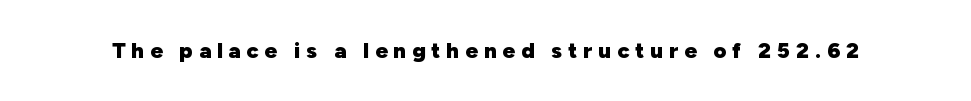
{"italic": "no", "bold": "yes", "underline": "no", "letter_spacing": "wide", "letter_spacing_em": 0.27, "glyph_px": 22}
